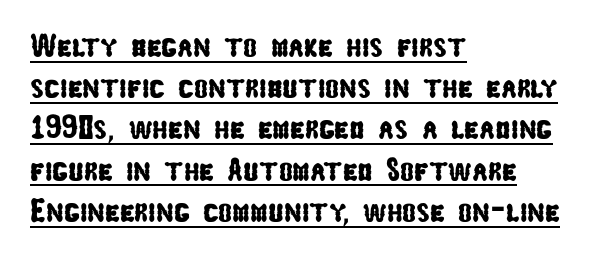
{"serif": "no", "width": "condensed", "stroke_contrast": "low", "x_height": "medium", "monospaced": "no", "underline": "yes", "align": "left", "line_spacing": "normal", "line_spacing_ratio": 1.25, "letter_spacing": "normal", "letter_spacing_em": 0.0, "glyph_px": 33}
